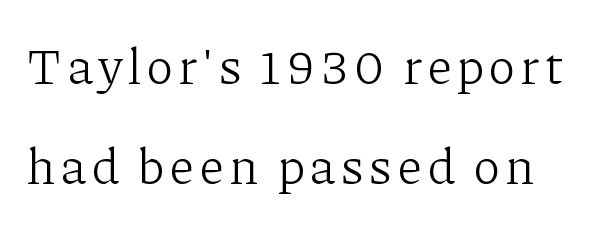
Q: Is the text bold? A: No.
Q: Is the text italic (slanted)? A: No, it is upright.
Q: Is the typeface a serif or a sans-serif typeface? A: Serif.
Q: Is the text underlined? A: No.
Q: Is the spacing between lines tight, normal or loose? A: Loose.
Q: Width (condensed, normal, or wide)? A: Normal.
Q: Stroke contrast? A: Low.
Q: x-height? A: Medium.
Q: Monospaced? A: No.
